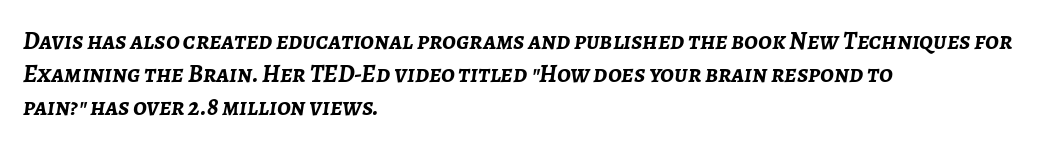
The image shows 25 px bold type, italic (leaning right); set left-aligned, normal line spacing (1.33x), normal letter spacing, not underlined.
